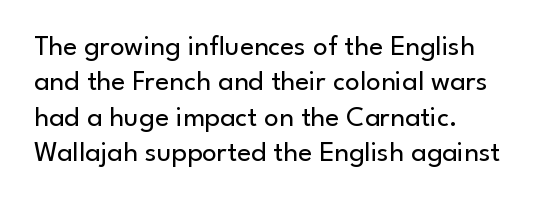
The image shows 29 px regular-weight sans-serif type, upright; set line spacing 1.22x, normal letter spacing, not underlined; low stroke contrast and a small x-height.
